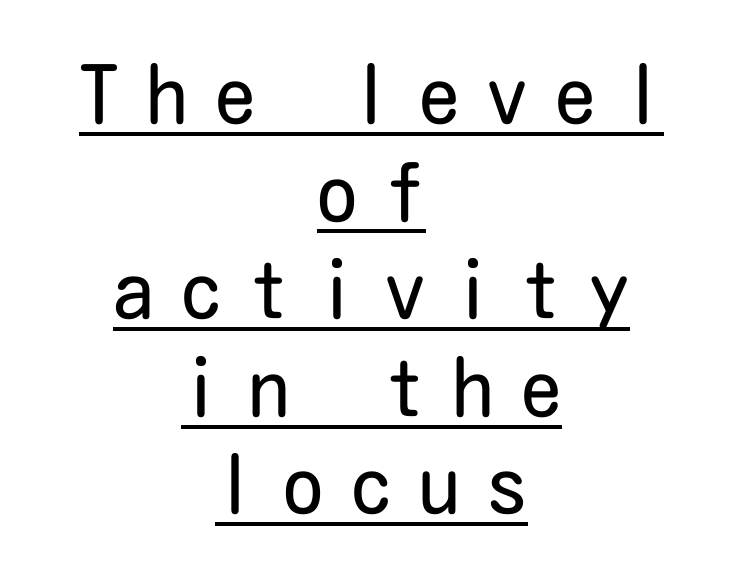
Italic: no, the glyphs are upright roman. This is not heavy type; no bold has been used. Grotesque or geometric, the face here clearly has no serifs. This rendering widens character spacing well past its baseline value. A rule runs beneath these lines of type. Typeset on center — no edge is straight.
